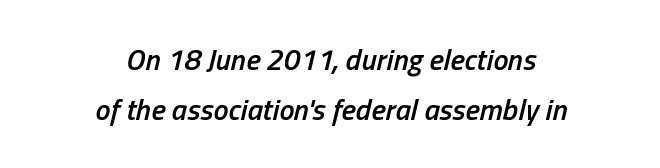
The image shows 30 px semibold, condensed type, italic (leaning right); set centered, normal line spacing (1.66x), normal letter spacing, not underlined; low stroke contrast and a medium x-height.
